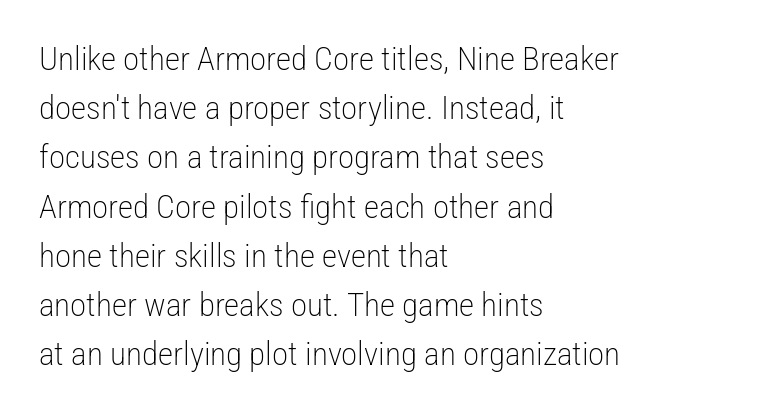
Vertical stems look standard width or narrower in stroke. The passage shown is typed in a proportional face where columns would drift. Quick note: interline space is typical. Bare-footed words on every line.
